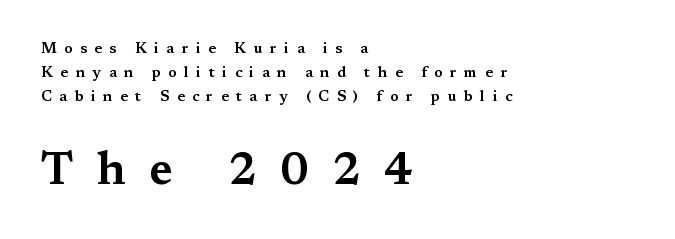
Q: Is the text italic (slanted)? A: No, it is upright.
Q: Is the typeface a serif or a sans-serif typeface? A: Serif.
Q: Is the text underlined? A: No.
Q: How is the paragraph aligned? A: Left-aligned.
Q: Is the spacing between letters normal or unusually wide? A: Unusually wide.
Q: Is the spacing between lines tight, normal or loose? A: Normal.
Q: Which block of text is set in a larger size, the first (top) or the second (bottom)? A: The second (bottom) one.
Q: Width (condensed, normal, or wide)? A: Wide.
Q: Stroke contrast? A: Medium.
Q: x-height? A: Medium.
Q: Monospaced? A: No.
